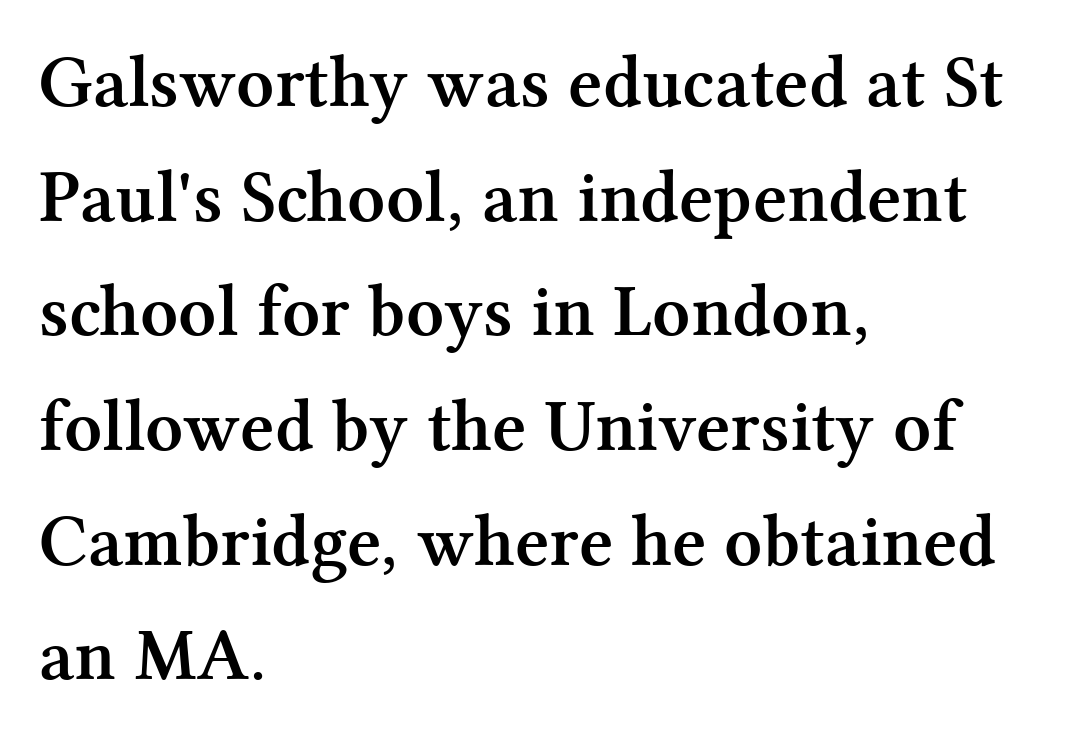
The image shows 74 px semibold serif type, upright; set left-aligned, normal line spacing (1.55x), normal letter spacing, not underlined; medium stroke contrast and a medium x-height.
